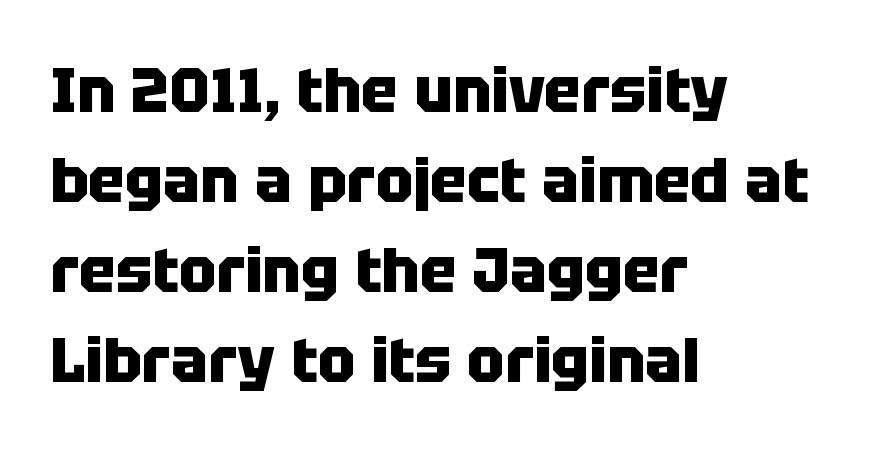
The image shows 62 px heavy sans-serif type, upright; set left-aligned, normal line spacing (1.45x), normal letter spacing, not underlined; low stroke contrast and a large x-height.
